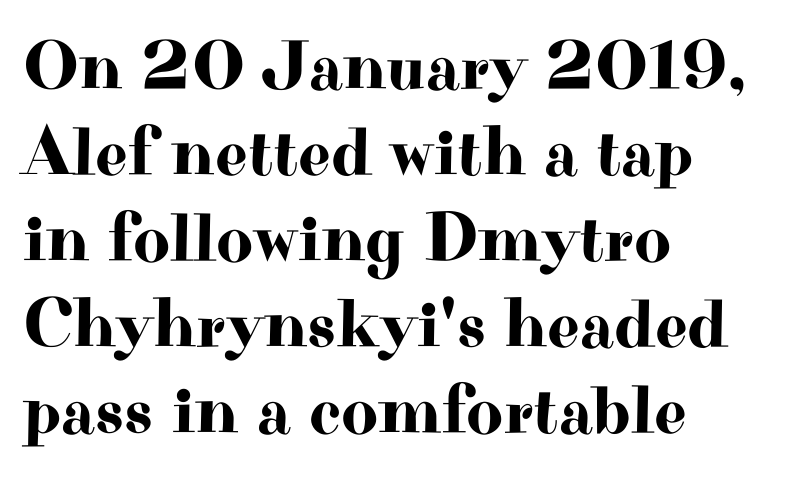
The area under the type is left untouched. Tall strokes in this sample are plumb rather than angled. Compared with a centered layout, this one pins lines to the left instead. Serifs: yes, visible at the terminals of the letterforms.
